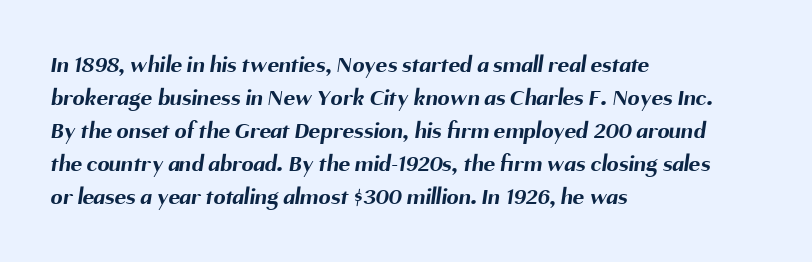
{"bold": "yes", "underline": "no", "align": "left", "line_spacing": "normal", "line_spacing_ratio": 1.38, "letter_spacing": "normal", "letter_spacing_em": 0.0, "glyph_px": 24}
